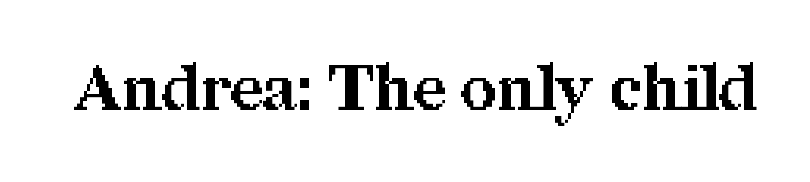
Q: Is the text bold? A: Yes.
Q: Is the text italic (slanted)? A: No, it is upright.
Q: Is the typeface a serif or a sans-serif typeface? A: Serif.
Q: Is the text underlined? A: No.
Q: Is the spacing between letters normal or unusually wide? A: Normal.
Q: Width (condensed, normal, or wide)? A: Normal.
Q: Stroke contrast? A: Medium.
Q: x-height? A: Medium.
Q: Monospaced? A: No.
